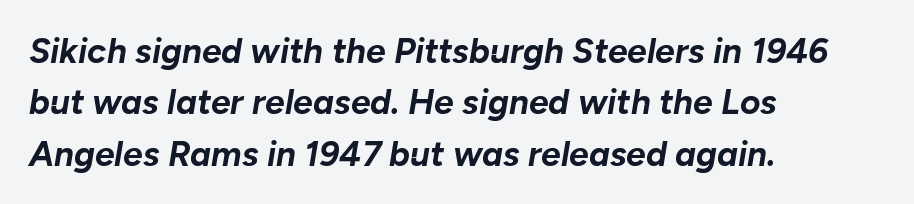
Q: Is the text bold? A: Yes.
Q: Is the text italic (slanted)? A: Yes, it leans right by about 10 degrees.
Q: Is the text underlined? A: No.
Q: How is the paragraph aligned? A: Left-aligned.
Q: Is the spacing between letters normal or unusually wide? A: Normal.
Q: Is the spacing between lines tight, normal or loose? A: Normal.
Q: Width (condensed, normal, or wide)? A: Normal.
Q: Stroke contrast? A: Low.
Q: x-height? A: Medium.
Q: Monospaced? A: No.
